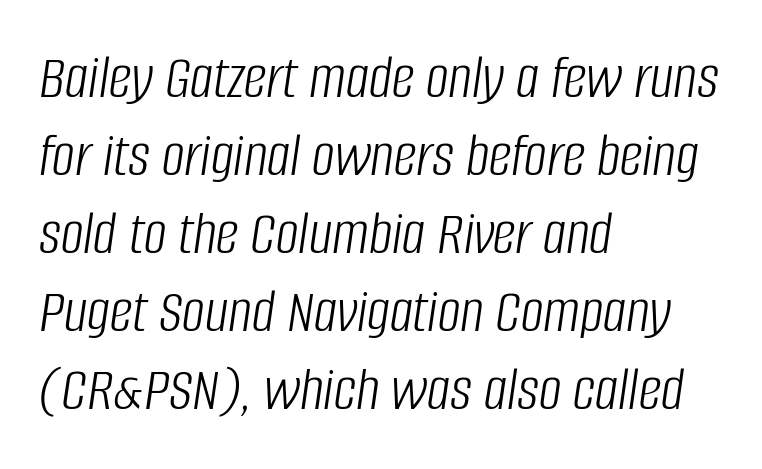
The baseline area is clear. Characters follow at the spacing the type designer built in. Note the varied advance widths — an 'i' is clearly narrower than an 'm'. The typography opts for an oblique posture over an upright one. This rendering uses left alignment, leaving the right contour irregular.
